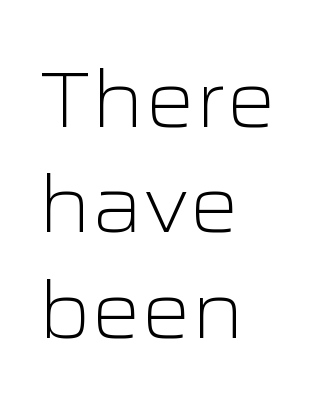
Q: Is the text bold? A: No.
Q: Is the text italic (slanted)? A: No, it is upright.
Q: Is the typeface a serif or a sans-serif typeface? A: Sans-serif.
Q: Is the text underlined? A: No.
Q: How is the paragraph aligned? A: Left-aligned.
Q: Is the spacing between letters normal or unusually wide? A: Normal.
Q: Is the spacing between lines tight, normal or loose? A: Normal.
Q: Width (condensed, normal, or wide)? A: Wide.
Q: Stroke contrast? A: Low.
Q: x-height? A: Medium.
Q: Monospaced? A: No.
